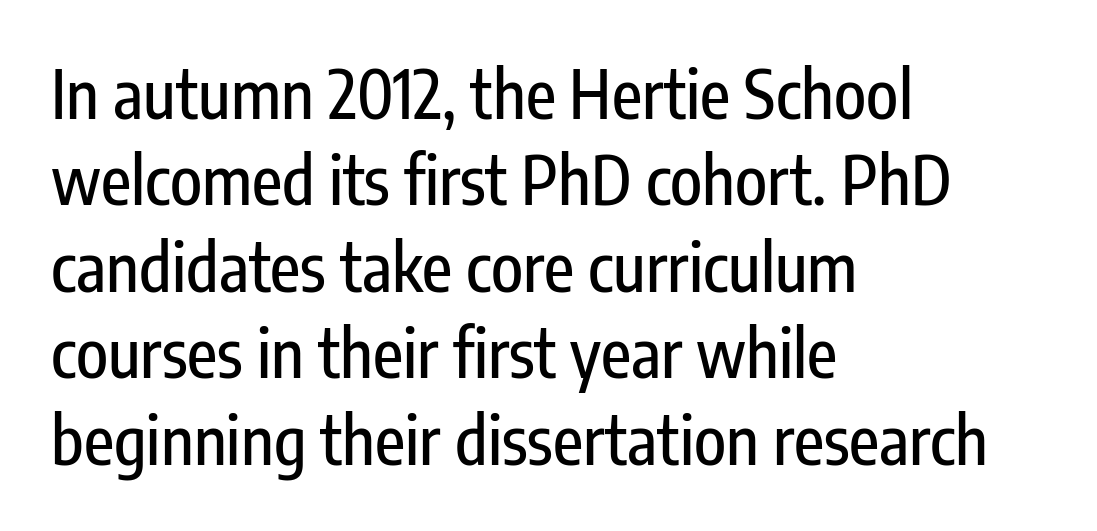
Q: Is the text italic (slanted)? A: No, it is upright.
Q: Is the typeface a serif or a sans-serif typeface? A: Sans-serif.
Q: Is the text underlined? A: No.
Q: How is the paragraph aligned? A: Left-aligned.
Q: Is the spacing between letters normal or unusually wide? A: Normal.
Q: Is the spacing between lines tight, normal or loose? A: Normal.
Q: Width (condensed, normal, or wide)? A: Condensed.
Q: Stroke contrast? A: Low.
Q: x-height? A: Medium.
Q: Monospaced? A: No.
